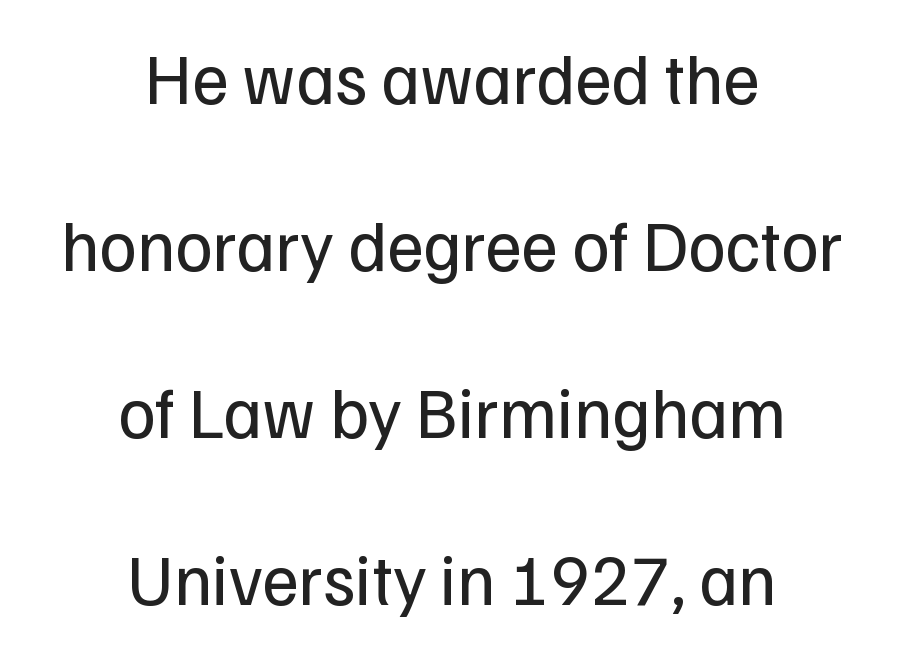
The image shows 71 px regular-weight sans-serif type, upright; set centered, loose line spacing (2.35x), normal letter spacing, not underlined; low stroke contrast and a medium x-height.
